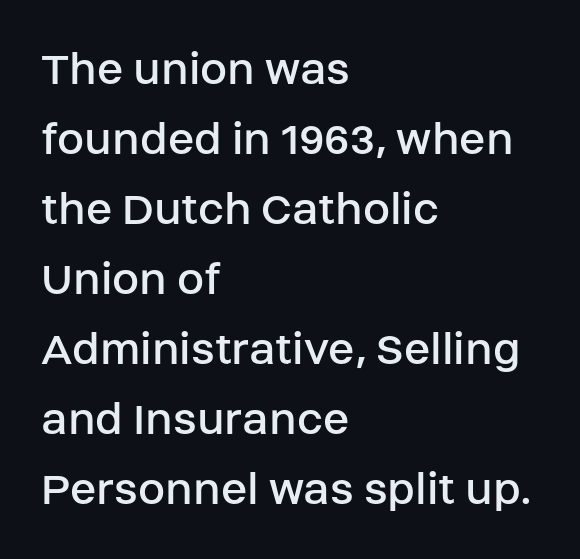
This sample has the flowing, uneven cadence of proportional lettering. Vertical spacing — default. Quick note: underline off. Default kerning and tracking; the words read as compact shapes. Is this a sans? Yes — the strokes have no serifs.
